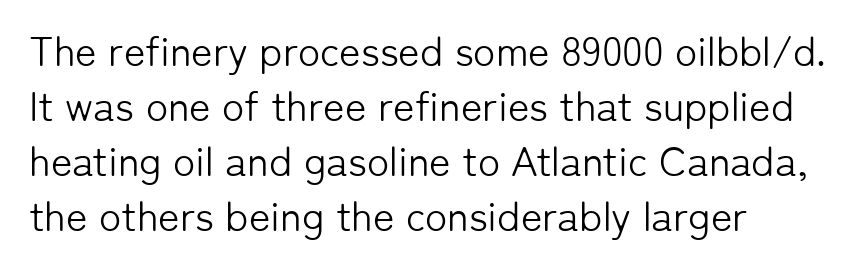
{"serif": "no", "italic": "no", "bold": "no", "weight": "light", "width": "normal", "stroke_contrast": "low", "x_height": "medium", "monospaced": "no", "underline": "no", "line_spacing": "normal", "line_spacing_ratio": 1.34, "letter_spacing": "normal", "letter_spacing_em": 0.0, "glyph_px": 41}
